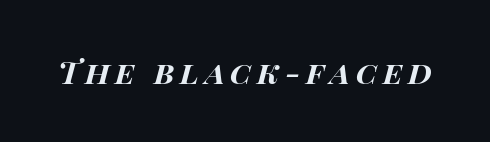
These lines are rendered in a variable-pitch font. Rendered with sloped, italic letterforms. Rule under the text: the space is simply empty. The passage shown is emphatically bold.
